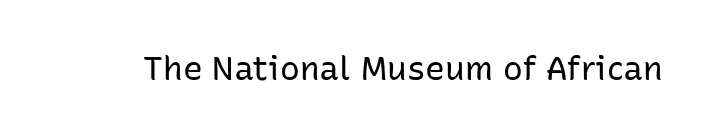
The image shows 33 px regular-weight sans-serif type, upright; set normal letter spacing, not underlined; low stroke contrast and a medium x-height.
